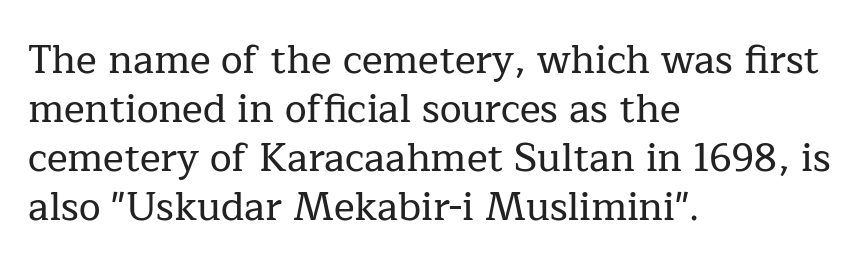
The image shows 39 px serif type, upright; set left-aligned, normal line spacing (1.26x), normal letter spacing, not underlined; low stroke contrast and a medium x-height.
